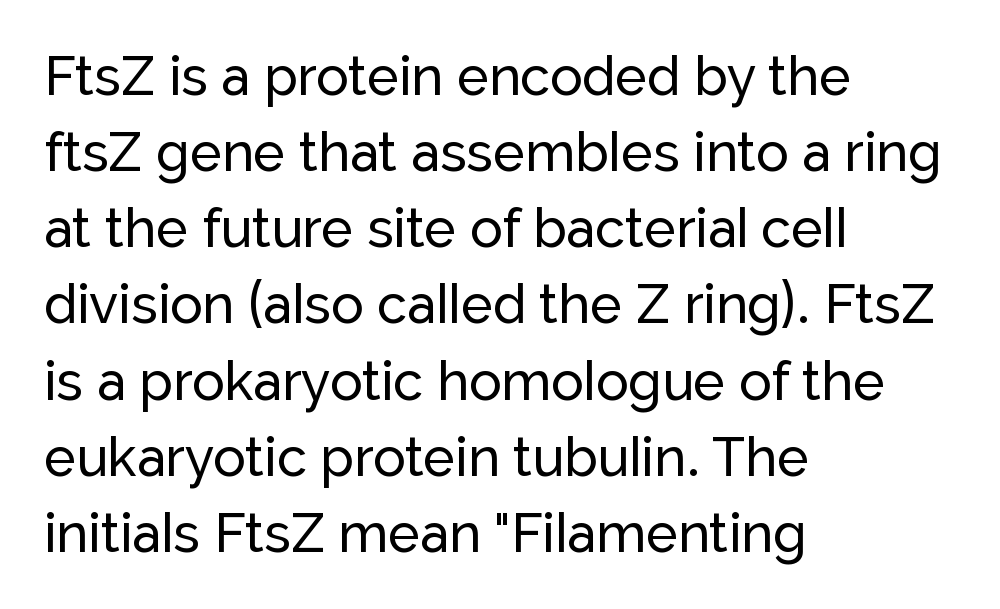
The image shows 54 px sans-serif type, upright; set left-aligned, normal line spacing (1.41x), normal letter spacing, not underlined; low stroke contrast and a medium x-height.
